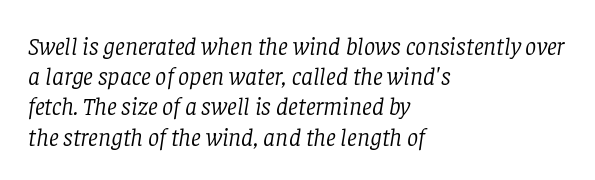
The image shows 25 px text type, italic (leaning right); set left-aligned, line spacing 1.21x, normal letter spacing, not underlined.
